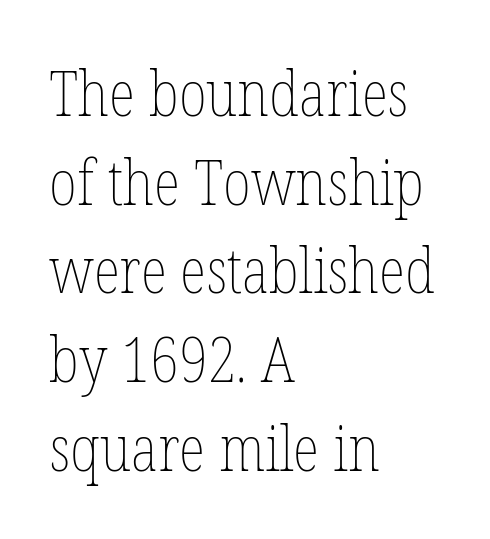
Q: Is the text bold? A: No.
Q: Is the text italic (slanted)? A: No, it is upright.
Q: Is the text underlined? A: No.
Q: How is the paragraph aligned? A: Left-aligned.
Q: Is the spacing between letters normal or unusually wide? A: Normal.
Q: Is the spacing between lines tight, normal or loose? A: Normal.
Q: Width (condensed, normal, or wide)? A: Condensed.
Q: Stroke contrast? A: Low.
Q: x-height? A: Medium.
Q: Monospaced? A: No.
